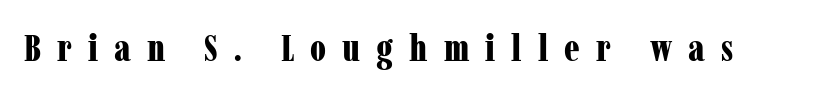
What stands out about the letter spacing? Its width — letters are far apart. Only glyphs here, with clear space below each row. Designer's note — italics off, roman on. The passage shown is typed in a proportional face where columns would drift. You can tell from the footed stems that serif type was used.
